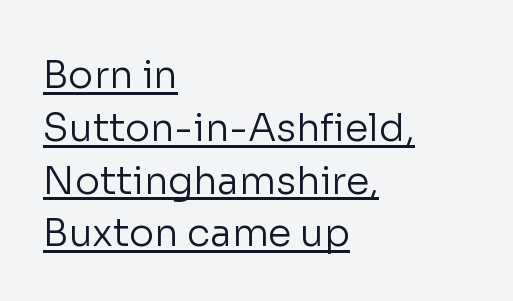
The image shows 38 px regular-weight sans-serif type, upright; set left-aligned, normal line spacing (1.39x), normal letter spacing, underlined; low stroke contrast and a medium x-height.
